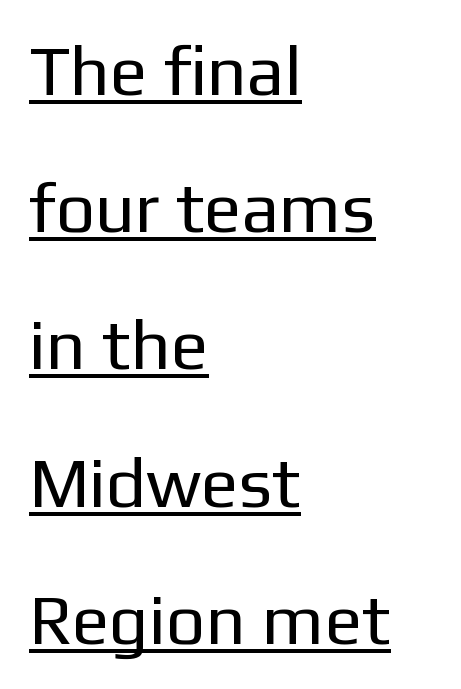
The image shows 70 px regular-weight sans-serif type, upright; set left-aligned, loose line spacing (1.96x), normal letter spacing, underlined; low stroke contrast and a medium x-height.
